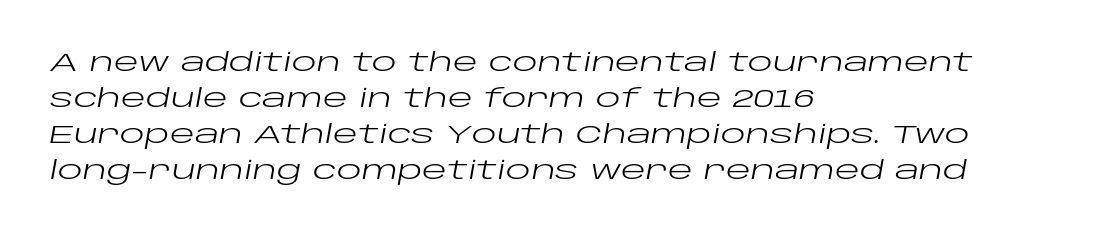
{"italic": "yes", "lean": "right", "slant_degrees": 10, "bold": "no", "underline": "no", "align": "left", "line_spacing": "normal", "line_spacing_ratio": 1.39, "letter_spacing": "normal", "letter_spacing_em": 0.0, "glyph_px": 26}
